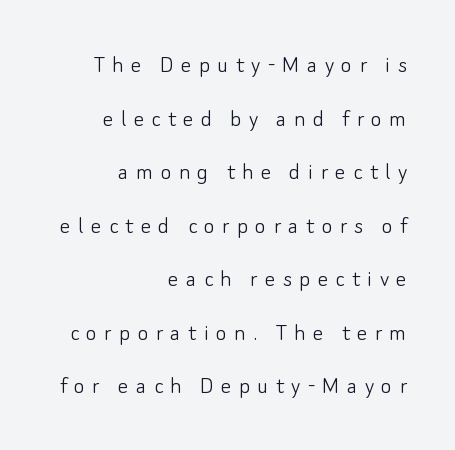
Q: Is the text bold? A: No.
Q: Is the text italic (slanted)? A: No, it is upright.
Q: Is the text underlined? A: No.
Q: How is the paragraph aligned? A: Right-aligned.
Q: Is the spacing between letters normal or unusually wide? A: Unusually wide.
Q: Is the spacing between lines tight, normal or loose? A: Loose.
